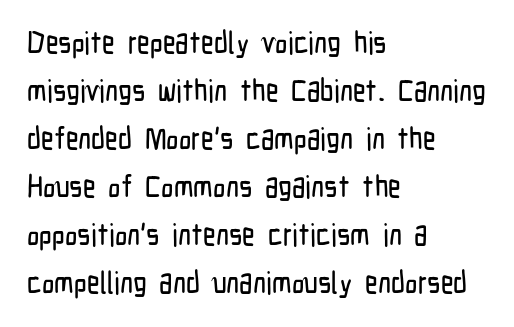
The image shows 31 px condensed sans-serif type, upright; set left-aligned, normal line spacing (1.55x), normal letter spacing, not underlined; low stroke contrast and a medium x-height.
